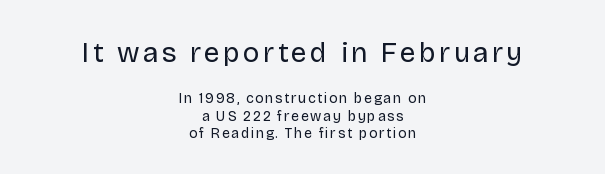
The passage shown stacks its lines at a standard gap. Observe the absence of serifs on each vertical stroke in this sample. The font sits on the lighter half of the weight spectrum, regular included. Every row of glyphs is offset so its center matches the block's center. Just letters on the line, the space beneath them empty. A typesetter would call this proportional, since set widths differ per character.
